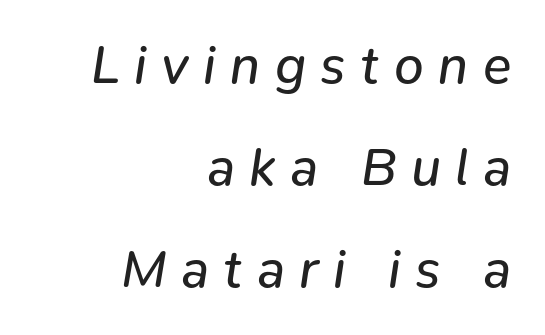
The image shows 53 px regular-weight type, italic (leaning right); set right-aligned, loose line spacing (1.92x), unusually wide letter spacing (+0.27 em), not underlined; low stroke contrast and a medium x-height.
